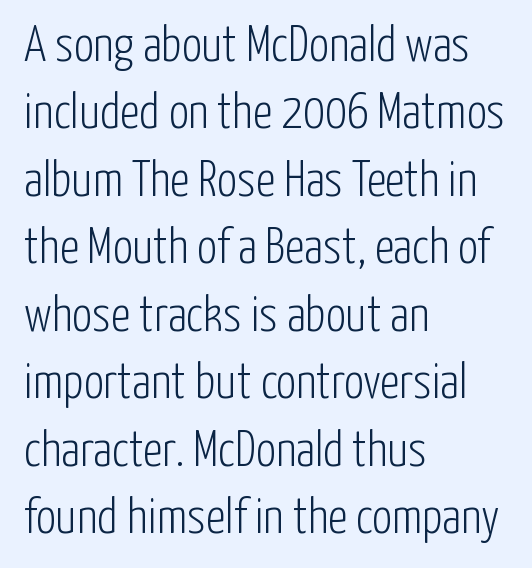
{"serif": "no", "italic": "no", "bold": "no", "weight": "light", "width": "condensed", "stroke_contrast": "low", "x_height": "medium", "monospaced": "no", "underline": "no", "align": "left", "line_spacing": "normal", "line_spacing_ratio": 1.35, "letter_spacing": "normal", "letter_spacing_em": 0.0, "glyph_px": 50}
